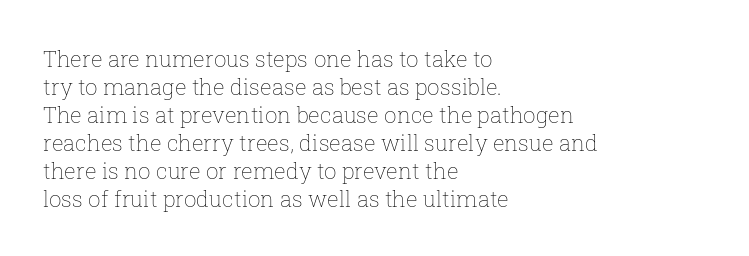
Q: Is the text bold? A: No.
Q: Is the text italic (slanted)? A: No, it is upright.
Q: Is the text underlined? A: No.
Q: How is the paragraph aligned? A: Left-aligned.
Q: Is the spacing between letters normal or unusually wide? A: Normal.
Q: Is the spacing between lines tight, normal or loose? A: Normal.
